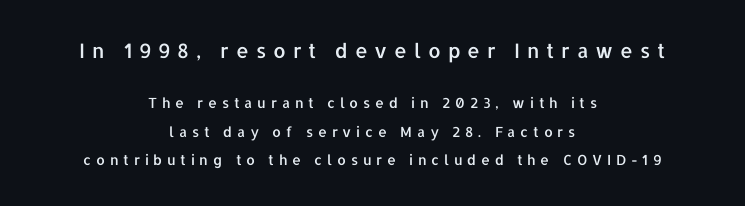
What stands out about the letter spacing? Its width — letters are far apart. This block would shrink considerably if given ordinary leading; it's expanded now. The area under the type is left untouched. Visually, the top section dominates because its glyphs are scaled up. Visually the block forms a symmetrical silhouette, jagged on both flanks. Notice how the stems are strictly vertical — no italics here.
